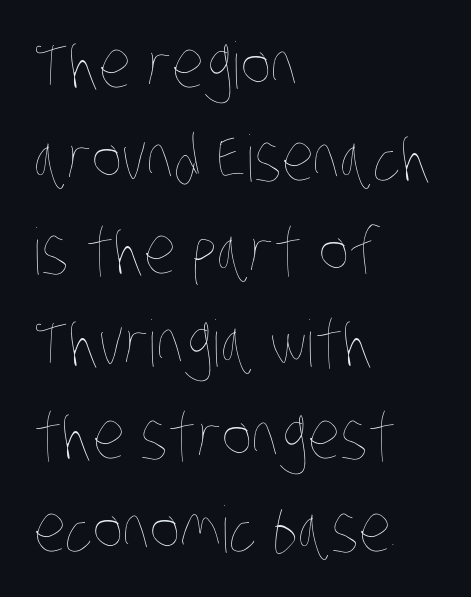
The image shows 64 px thin, condensed type; set left-aligned, normal line spacing (1.45x), normal letter spacing, not underlined; low stroke contrast and a large x-height.
